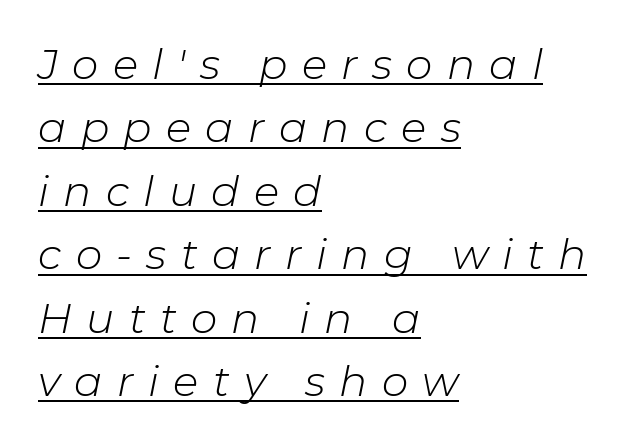
Q: Is the text bold? A: No.
Q: Is the text italic (slanted)? A: Yes, it leans right by about 11 degrees.
Q: Is the text underlined? A: Yes.
Q: How is the paragraph aligned? A: Left-aligned.
Q: Is the spacing between letters normal or unusually wide? A: Unusually wide.
Q: Is the spacing between lines tight, normal or loose? A: Normal.
Q: Width (condensed, normal, or wide)? A: Normal.
Q: Stroke contrast? A: Low.
Q: x-height? A: Medium.
Q: Monospaced? A: No.
